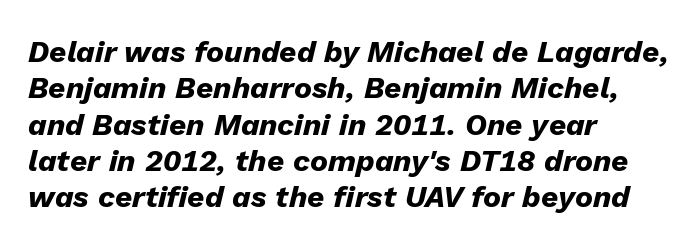
The image shows 30 px heavy type, italic (leaning right); set left-aligned, line spacing 1.21x, normal letter spacing, not underlined; low stroke contrast and a medium x-height.
